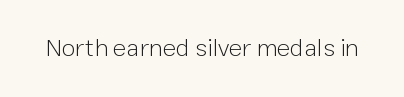
{"italic": "no", "bold": "no", "underline": "no", "letter_spacing": "normal", "letter_spacing_em": 0.0, "glyph_px": 25}
